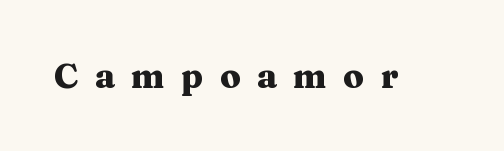
Q: Is the text bold? A: Yes.
Q: Is the text italic (slanted)? A: No, it is upright.
Q: Is the typeface a serif or a sans-serif typeface? A: Serif.
Q: Is the text underlined? A: No.
Q: Is the spacing between letters normal or unusually wide? A: Unusually wide.
Q: Width (condensed, normal, or wide)? A: Wide.
Q: Stroke contrast? A: Medium.
Q: x-height? A: Medium.
Q: Monospaced? A: No.
